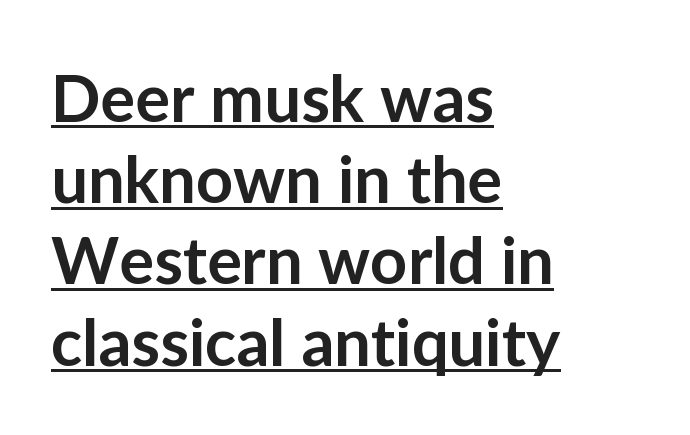
{"serif": "no", "italic": "no", "bold": "semi", "weight": "semibold", "width": "normal", "stroke_contrast": "low", "x_height": "medium", "monospaced": "no", "underline": "yes", "align": "left", "line_spacing": "normal", "line_spacing_ratio": 1.25, "letter_spacing": "normal", "letter_spacing_em": 0.0, "glyph_px": 65}
